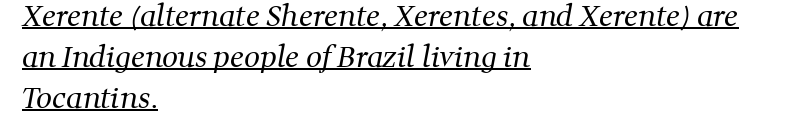
The image shows 28 px regular-weight serif type; set left-aligned, normal line spacing (1.46x), normal letter spacing, underlined; medium stroke contrast and a medium x-height.
